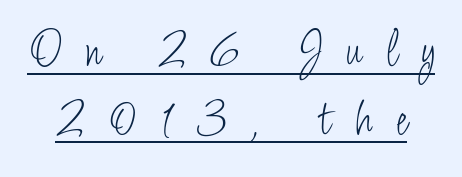
Q: Is the text bold? A: No.
Q: Is the text italic (slanted)? A: Yes.
Q: Is the typeface a serif or a sans-serif typeface? A: Sans-serif.
Q: Is the text underlined? A: Yes.
Q: Is the spacing between letters normal or unusually wide? A: Unusually wide.
Q: Is the spacing between lines tight, normal or loose? A: Normal.
Q: Width (condensed, normal, or wide)? A: Condensed.
Q: Stroke contrast? A: Low.
Q: x-height? A: Small.
Q: Monospaced? A: No.
